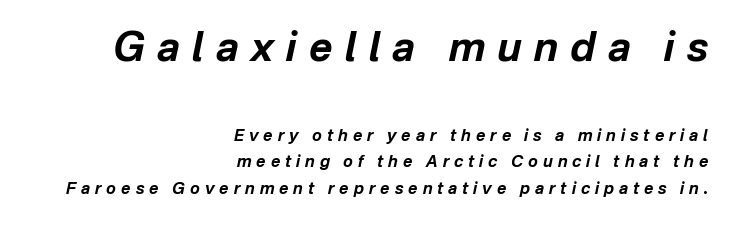
In terms of letterspacing, this is a distinctly airy, spread setting. Note the varied advance widths — an 'i' is clearly narrower than an 'm'. Weight: bold. Short and long lines alike share a common ending point at right. Each new line begins a customary step beneath the previous one.
